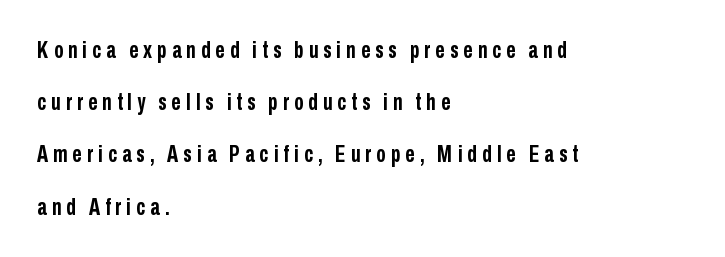
{"italic": "no", "bold": "yes", "underline": "no", "align": "left", "line_spacing": "loose", "line_spacing_ratio": 2.27, "letter_spacing": "wide", "letter_spacing_em": 0.22, "glyph_px": 23}
